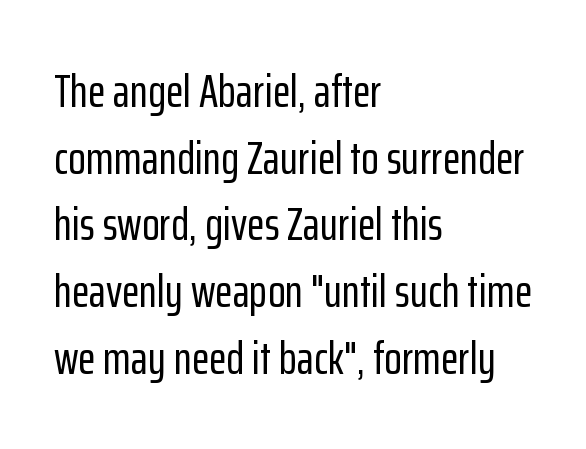
{"serif": "no", "italic": "no", "width": "condensed", "stroke_contrast": "low", "x_height": "medium", "monospaced": "no", "underline": "no", "align": "left", "line_spacing": "normal", "line_spacing_ratio": 1.45, "letter_spacing": "normal", "letter_spacing_em": 0.0, "glyph_px": 46}
